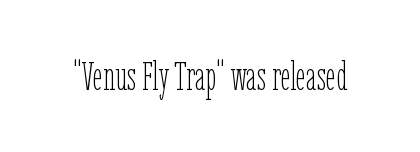
{"italic": "no", "bold": "no", "weight": "thin", "width": "condensed", "stroke_contrast": "low", "x_height": "medium", "monospaced": "no", "underline": "no", "letter_spacing": "normal", "letter_spacing_em": 0.0, "glyph_px": 39}
